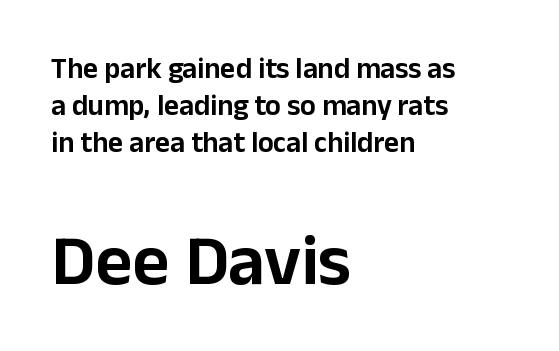
Q: Is the text italic (slanted)? A: No, it is upright.
Q: Is the typeface a serif or a sans-serif typeface? A: Sans-serif.
Q: Is the text underlined? A: No.
Q: How is the paragraph aligned? A: Left-aligned.
Q: Is the spacing between letters normal or unusually wide? A: Normal.
Q: Is the spacing between lines tight, normal or loose? A: Normal.
Q: Which block of text is set in a larger size, the first (top) or the second (bottom)? A: The second (bottom) one.
Q: Width (condensed, normal, or wide)? A: Normal.
Q: Stroke contrast? A: Low.
Q: x-height? A: Medium.
Q: Monospaced? A: No.
